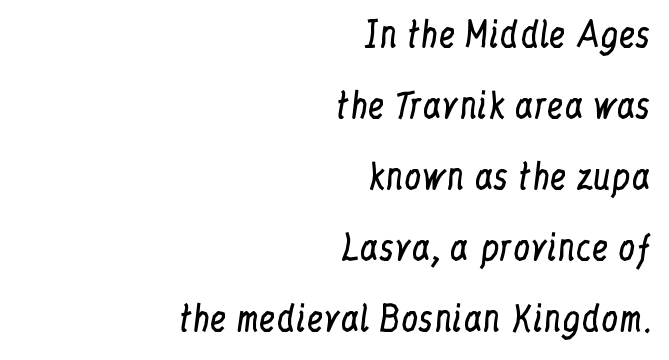
Q: Is the text bold? A: No.
Q: Is the text italic (slanted)? A: Yes.
Q: Is the typeface a serif or a sans-serif typeface? A: Serif.
Q: Is the text underlined? A: No.
Q: How is the paragraph aligned? A: Right-aligned.
Q: Is the spacing between letters normal or unusually wide? A: Normal.
Q: Is the spacing between lines tight, normal or loose? A: Loose.
Q: Width (condensed, normal, or wide)? A: Condensed.
Q: Stroke contrast? A: Low.
Q: x-height? A: Medium.
Q: Monospaced? A: No.
